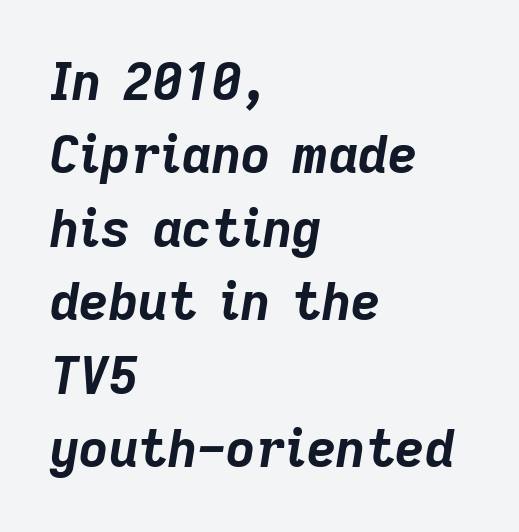
Notice how descenders clear the ascenders below comfortably — that's standard leading. Tracking here is standard; glyphs follow each other at the usual distance. Check under the words: just untouched page. The specimen reads as italic at a glance. Is this a fixed-width face? No — the glyphs have proportional, varying widths. Its strokes are broad and dark, the hallmark of bold type.
